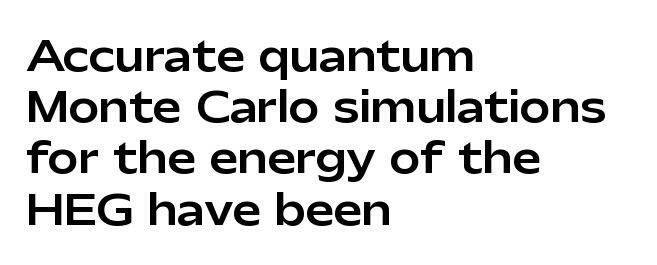
Q: Is the text italic (slanted)? A: No, it is upright.
Q: Is the typeface a serif or a sans-serif typeface? A: Sans-serif.
Q: Is the text underlined? A: No.
Q: How is the paragraph aligned? A: Left-aligned.
Q: Is the spacing between letters normal or unusually wide? A: Normal.
Q: Is the spacing between lines tight, normal or loose? A: Normal.
Q: Width (condensed, normal, or wide)? A: Normal.
Q: Stroke contrast? A: Low.
Q: x-height? A: Medium.
Q: Monospaced? A: No.
